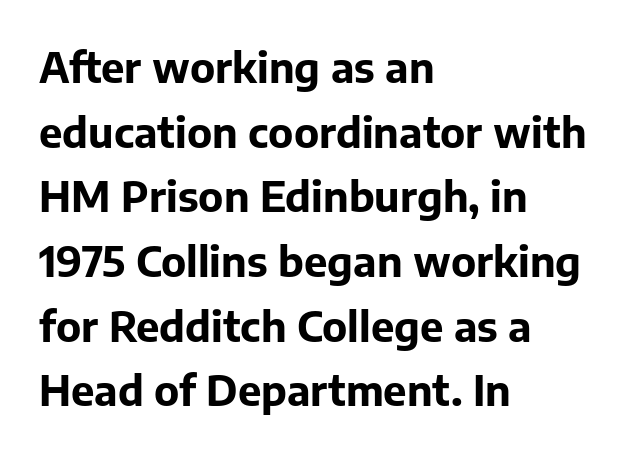
Q: Is the text bold? A: Yes.
Q: Is the text italic (slanted)? A: No, it is upright.
Q: Is the typeface a serif or a sans-serif typeface? A: Sans-serif.
Q: Is the text underlined? A: No.
Q: How is the paragraph aligned? A: Left-aligned.
Q: Is the spacing between letters normal or unusually wide? A: Normal.
Q: Is the spacing between lines tight, normal or loose? A: Normal.
Q: Width (condensed, normal, or wide)? A: Normal.
Q: Stroke contrast? A: Low.
Q: x-height? A: Medium.
Q: Monospaced? A: No.
